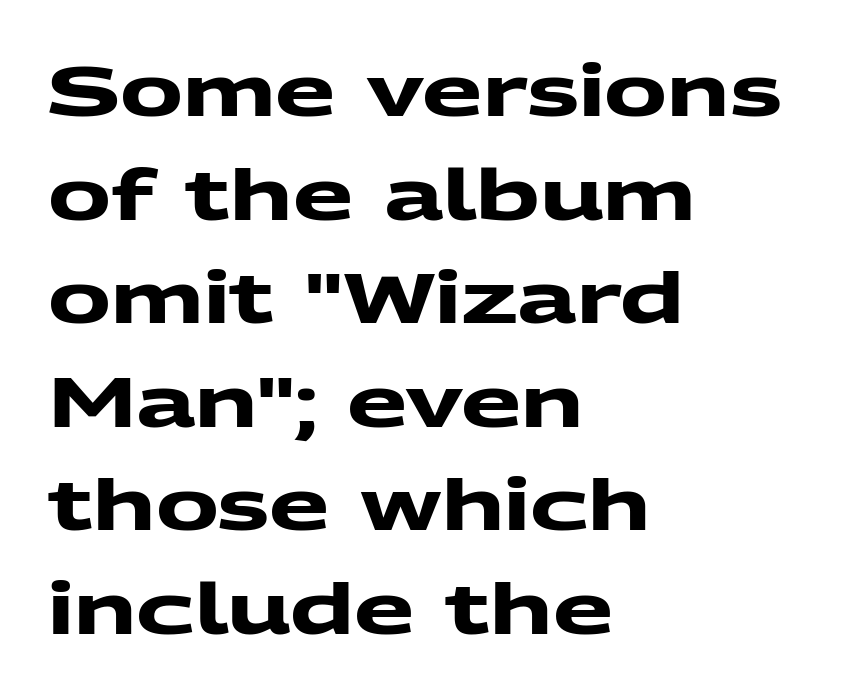
{"serif": "no", "bold": "yes", "weight": "heavy", "width": "wide", "stroke_contrast": "medium", "x_height": "medium", "monospaced": "no", "underline": "no", "align": "left", "line_spacing": "normal", "line_spacing_ratio": 1.48, "letter_spacing": "normal", "letter_spacing_em": 0.0, "glyph_px": 70}
